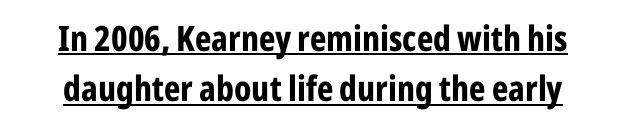
The image shows 35 px bold, condensed sans-serif type, upright; set normal line spacing (1.44x), normal letter spacing, underlined; low stroke contrast and a medium x-height.
